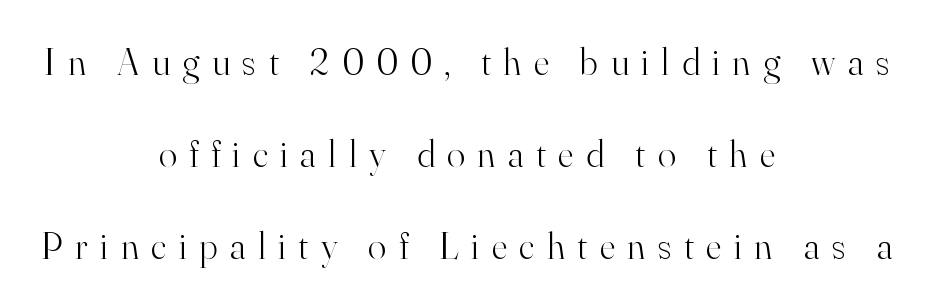
The passage shown stacks its lines with a broad gap. In terms of letterspacing, this is a distinctly airy, spread setting. The passage shown is not underscored anywhere. Type style note: has serifs.
